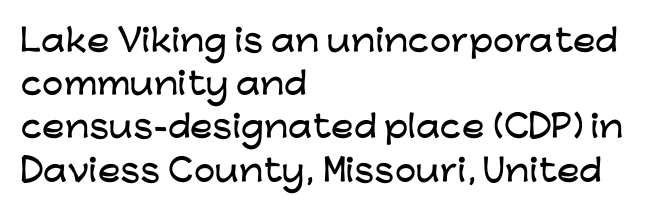
The image shows 30 px wide sans-serif type, upright; set left-aligned, normal line spacing (1.44x), normal letter spacing, not underlined; low stroke contrast and a medium x-height.
